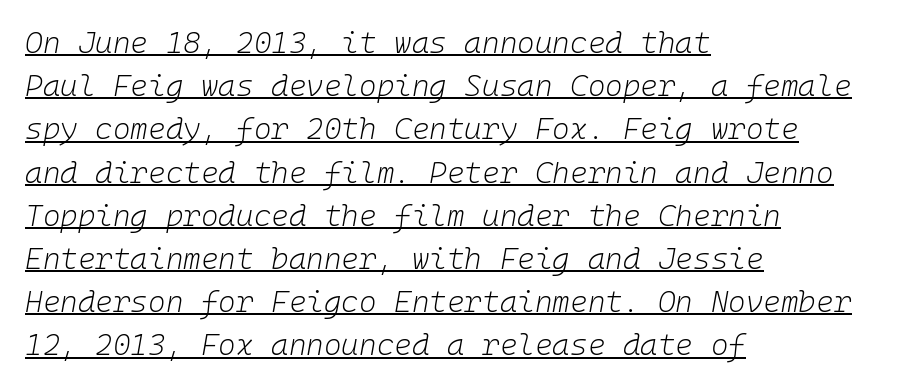
{"italic": "yes", "lean": "right", "slant_degrees": 10, "bold": "no", "weight": "light", "width": "normal", "stroke_contrast": "low", "x_height": "medium", "monospaced": "yes", "underline": "yes", "align": "left", "line_spacing": "normal", "line_spacing_ratio": 1.44, "letter_spacing": "normal", "letter_spacing_em": 0.0, "glyph_px": 30}
